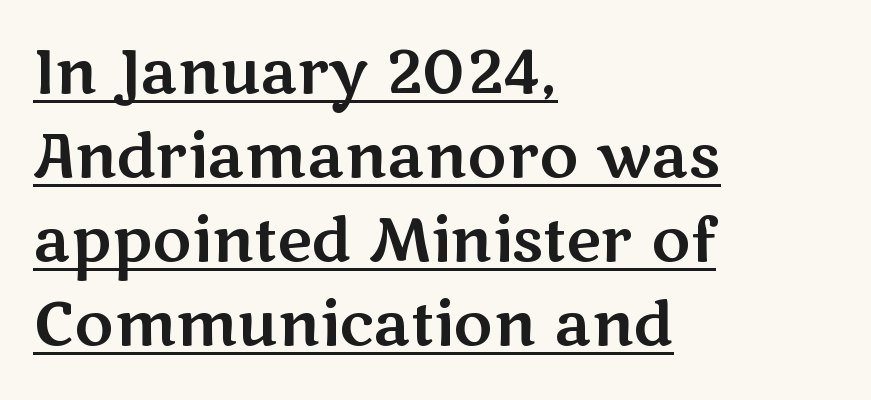
{"serif": "no", "italic": "no", "width": "wide", "stroke_contrast": "medium", "x_height": "medium", "monospaced": "no", "underline": "yes", "align": "left", "line_spacing": "normal", "line_spacing_ratio": 1.4, "letter_spacing": "normal", "letter_spacing_em": 0.0, "glyph_px": 60}
